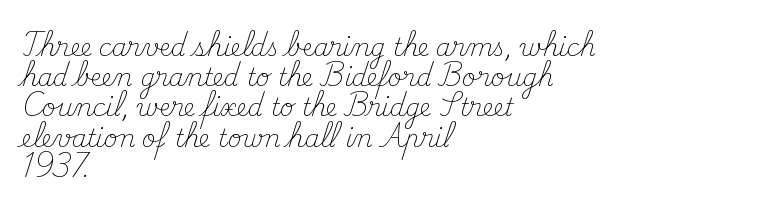
{"bold": "no", "underline": "no", "align": "left", "line_spacing": "normal", "line_spacing_ratio": 1.26, "letter_spacing": "normal", "letter_spacing_em": 0.0, "glyph_px": 24}
